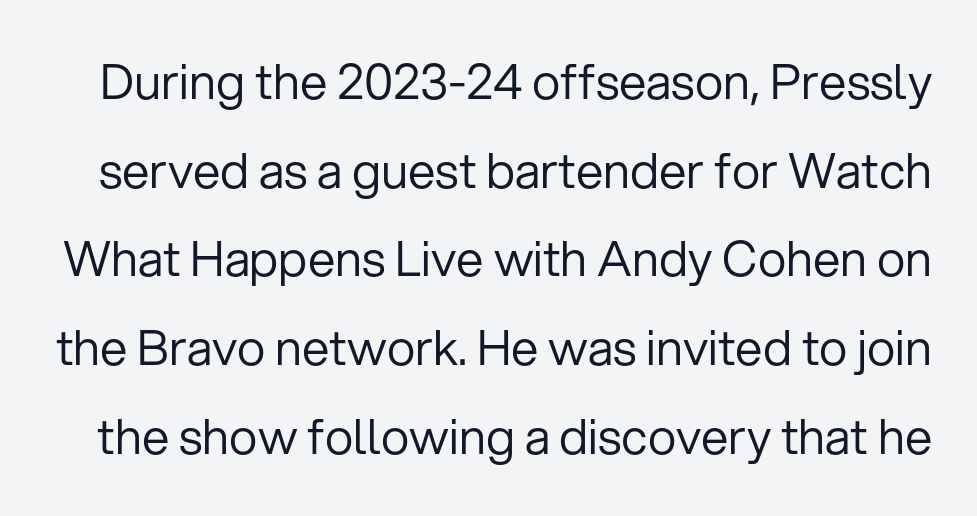
The image shows 49 px regular-weight sans-serif type, upright; set line spacing 1.81x, normal letter spacing, not underlined; low stroke contrast and a medium x-height.
